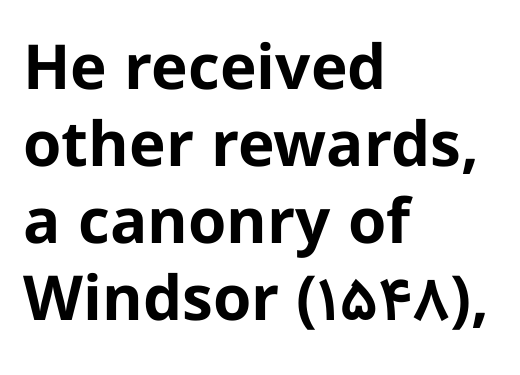
{"serif": "no", "italic": "no", "bold": "yes", "weight": "bold", "width": "normal", "stroke_contrast": "low", "x_height": "medium", "monospaced": "no", "underline": "no", "align": "left", "line_spacing_ratio": 1.24, "letter_spacing": "normal", "letter_spacing_em": 0.0, "glyph_px": 62}
